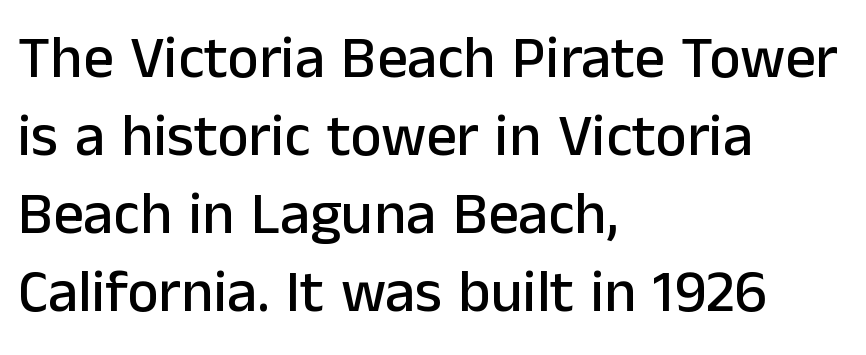
The passage shown is typed in a proportional face where columns would drift. Evenly set lines give the paragraph a standard silhouette. Rendered with straight, roman letterforms. Caption: standard tracking, unaltered. You can tell from the bare stems that sans-serif type was used. Quick note: underline off.
